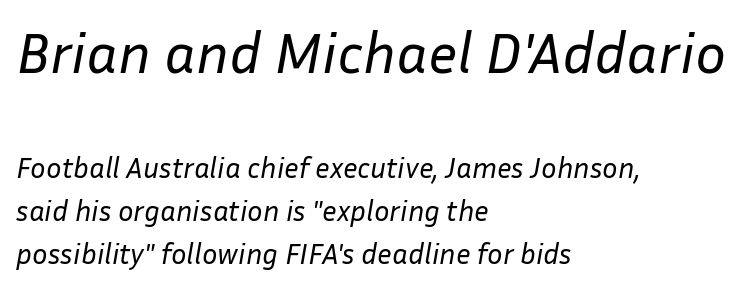
Stems here are at most as thick as an everyday book face. There is no visible air inserted between adjacent glyphs. The area under the type is left untouched. This sample is left-justified, so line endings fall wherever the words run out. The passage shown is typed in a proportional face where columns would drift. Bigger letters appear in the top chunk; the bottom chunk is reduced.
